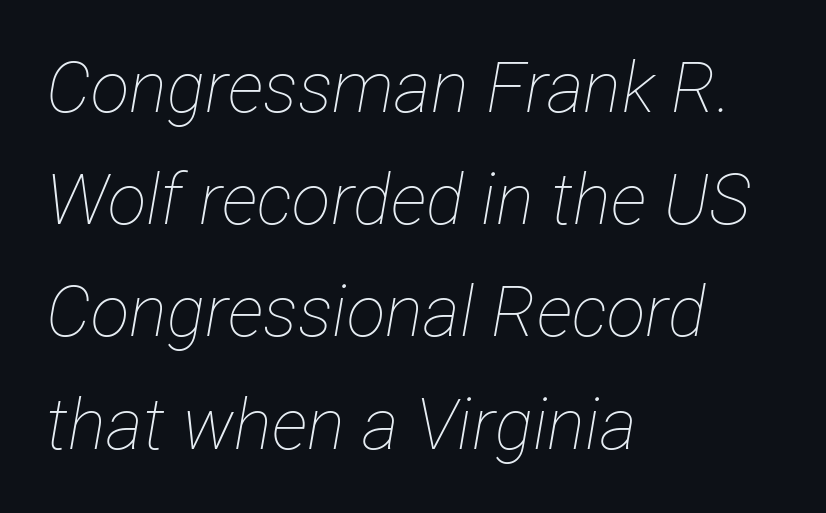
The typesetting does not lean heavy: it is not bold. Does the lettering tilt? It does — this is italic. The words here are not underlined. Successive baselines arrive at the customary interval. A typesetter would call this proportional, since set widths differ per character.
